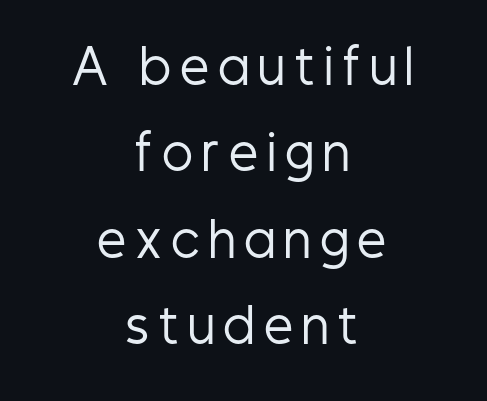
The string is rendered with underlining switched off. Look at the tracking — it's clearly loosened, letters drifting apart. The rendering uses natural spacing where letterforms have individual widths. Observe the absence of serifs on each vertical stroke in this sample.
